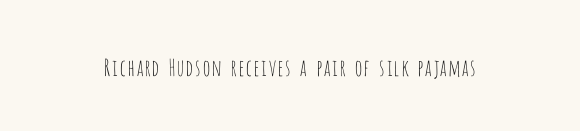
The type is set solid horizontally, with unmodified tracking. Words float on clear page, feet unadorned. A quiet, ordinary-to-light weight characterises the typeface. The type sits square on the baseline with zero lean.
